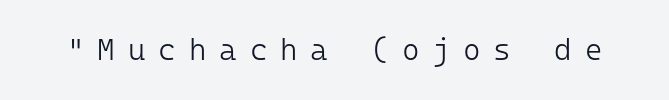
{"serif": "no", "italic": "no", "bold": "no", "weight": "light", "width": "normal", "stroke_contrast": "low", "x_height": "medium", "monospaced": "yes", "underline": "no", "letter_spacing": "wide", "letter_spacing_em": 0.43, "glyph_px": 30}
